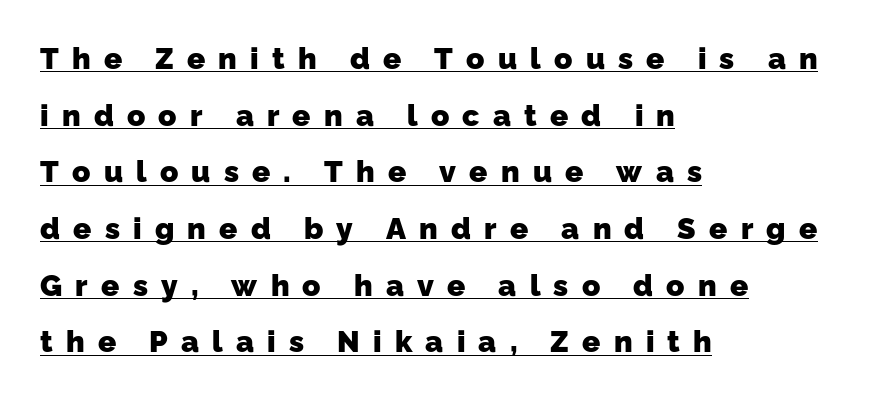
{"serif": "no", "bold": "yes", "weight": "heavy", "width": "normal", "stroke_contrast": "low", "x_height": "medium", "monospaced": "no", "underline": "yes", "align": "left", "line_spacing_ratio": 1.89, "letter_spacing": "wide", "letter_spacing_em": 0.44, "glyph_px": 30}
